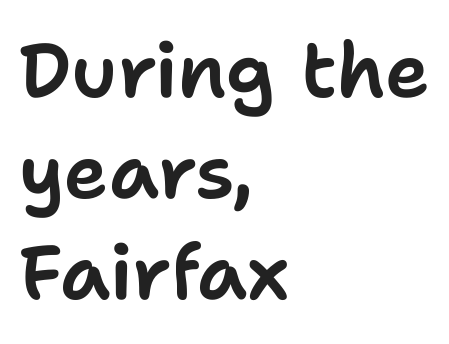
The image shows 76 px sans-serif type, upright; set left-aligned, normal line spacing (1.33x), normal letter spacing, not underlined; low stroke contrast and a medium x-height.
